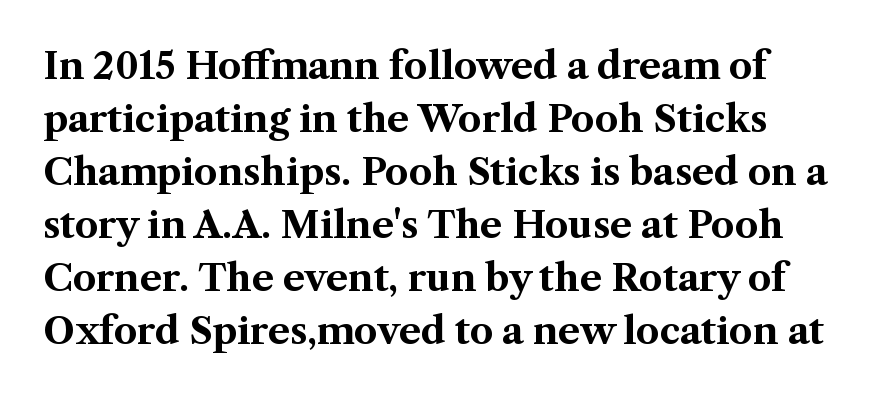
Q: Is the text bold? A: Yes.
Q: Is the text italic (slanted)? A: No, it is upright.
Q: Is the typeface a serif or a sans-serif typeface? A: Serif.
Q: Is the text underlined? A: No.
Q: Is the spacing between letters normal or unusually wide? A: Normal.
Q: Is the spacing between lines tight, normal or loose? A: Normal.
Q: Width (condensed, normal, or wide)? A: Normal.
Q: Stroke contrast? A: Medium.
Q: x-height? A: Medium.
Q: Monospaced? A: No.
